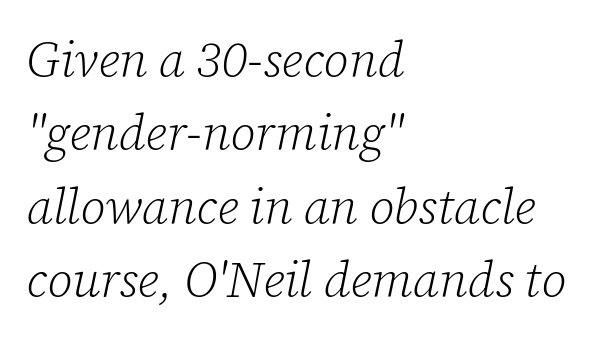
{"serif": "yes", "italic": "yes", "lean": "right", "slant_degrees": 12, "bold": "no", "weight": "light", "width": "normal", "stroke_contrast": "low", "x_height": "medium", "monospaced": "no", "underline": "no", "align": "left", "line_spacing": "normal", "line_spacing_ratio": 1.5, "letter_spacing": "normal", "letter_spacing_em": 0.0, "glyph_px": 49}
